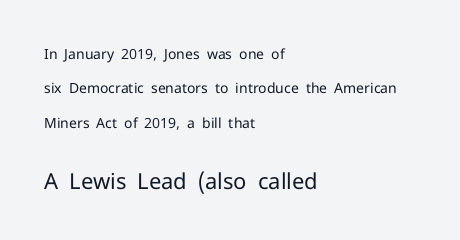
Does the lettering tilt? It doesn't — this is upright. Stem width sits at or under what a default text font uses. Honestly, there is no underline to notice here at all. Does the bottom block carry the larger type? Yes, it does. The letters sit at their default tracking, neither squeezed nor spread.
